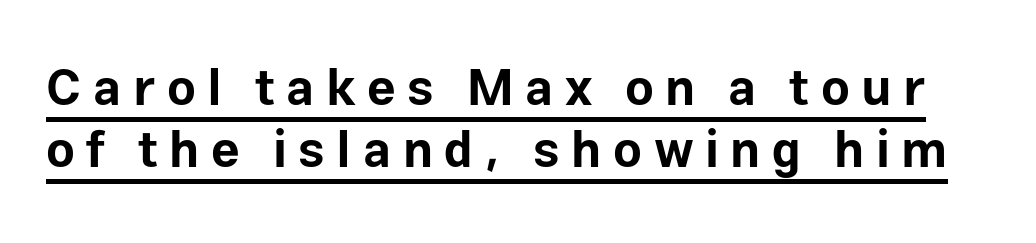
The image shows 50 px bold sans-serif type, upright; set line spacing 1.24x, unusually wide letter spacing (+0.23 em), underlined; low stroke contrast and a medium x-height.
